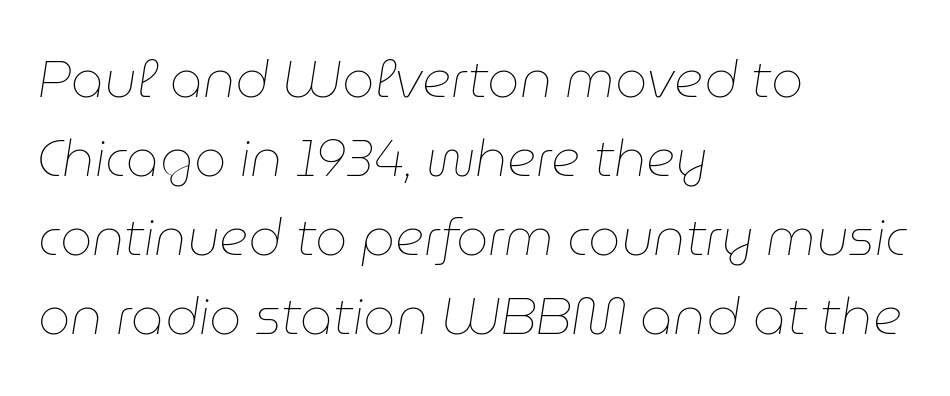
The image shows 51 px thin type, italic (leaning right); set left-aligned, normal line spacing (1.55x), normal letter spacing, not underlined; low stroke contrast and a medium x-height.
